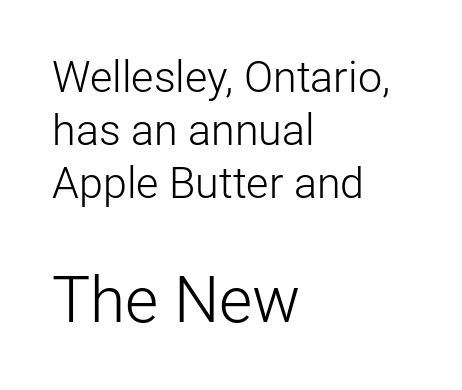
{"serif": "no", "italic": "no", "bold": "no", "weight": "light", "width": "normal", "stroke_contrast": "low", "x_height": "medium", "monospaced": "no", "underline": "no", "align": "left", "line_spacing_ratio": 1.23, "letter_spacing": "normal", "letter_spacing_em": 0.0, "larger_block": "second", "size_ratio": 1.49, "glyph_px": 64}
